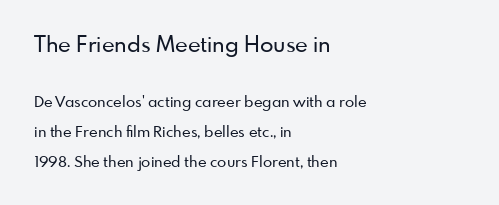
{"italic": "no", "underline": "no", "align": "left", "line_spacing": "loose", "line_spacing_ratio": 1.98, "letter_spacing": "normal", "letter_spacing_em": 0.0, "larger_block": "first", "size_ratio": 1.47, "glyph_px": 22}
